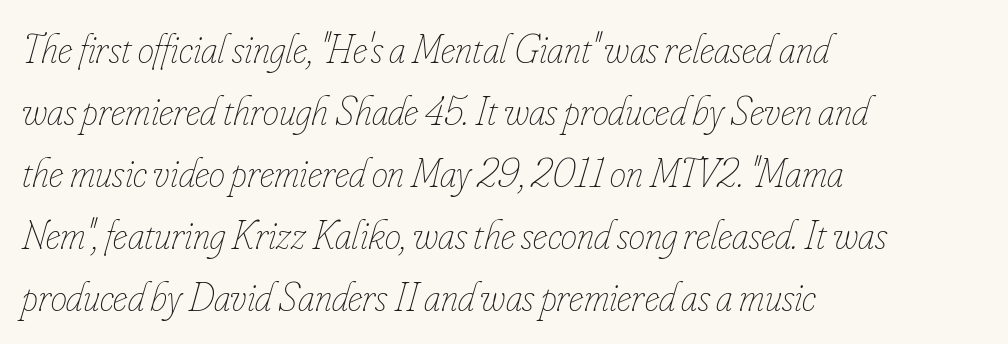
Q: Is the text bold? A: No.
Q: Is the text italic (slanted)? A: Yes, it leans right by about 16 degrees.
Q: Is the text underlined? A: No.
Q: How is the paragraph aligned? A: Left-aligned.
Q: Is the spacing between letters normal or unusually wide? A: Normal.
Q: Is the spacing between lines tight, normal or loose? A: Normal.
Q: Width (condensed, normal, or wide)? A: Condensed.
Q: Stroke contrast? A: Low.
Q: x-height? A: Small.
Q: Monospaced? A: No.
